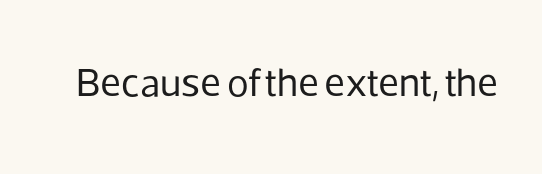
{"serif": "no", "italic": "no", "bold": "no", "weight": "regular", "width": "normal", "stroke_contrast": "low", "x_height": "medium", "monospaced": "no", "underline": "no", "letter_spacing": "normal", "letter_spacing_em": 0.0, "glyph_px": 40}
